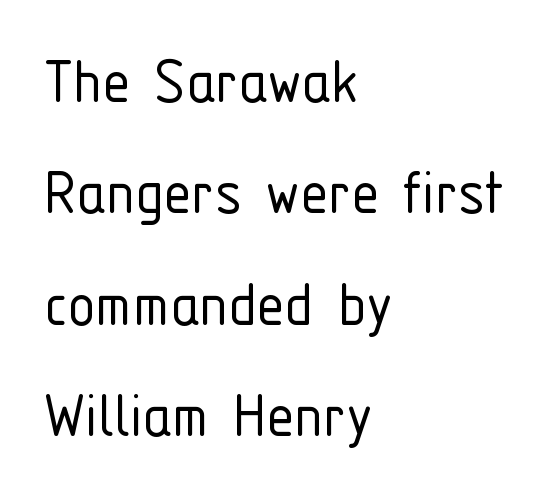
The image shows 70 px light, condensed sans-serif type, upright; set left-aligned, normal line spacing (1.59x), normal letter spacing, not underlined; low stroke contrast and a medium x-height.
